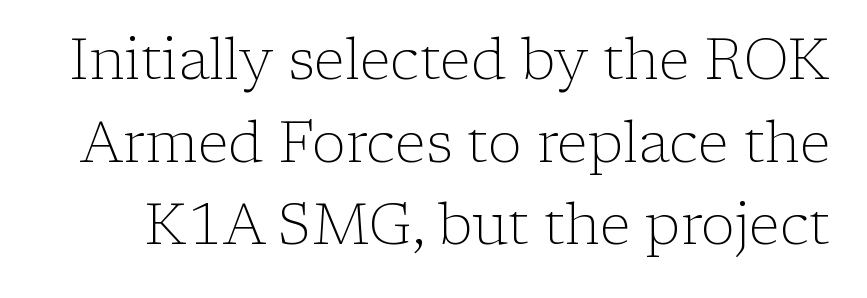
No letter is thick-stroked: the sample isn't bold. The specimen reads as upright at a glance. Spacing verdict: proportional, widths tailored to each character. Typographically, this falls in the serif category. The line-height multiplier appears to be the usual default.
